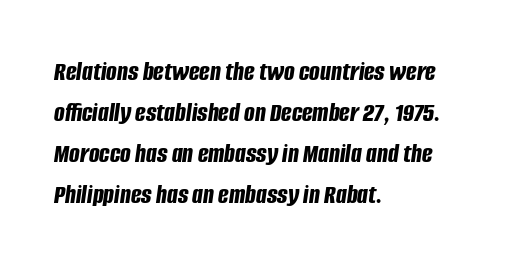
Successive baselines arrive at the customary interval. Here the glyphs are tracked normally, forming tight word shapes. Weight check: bold — yes, fully. Here the designer chose a conventional face with non-uniform glyph widths.
